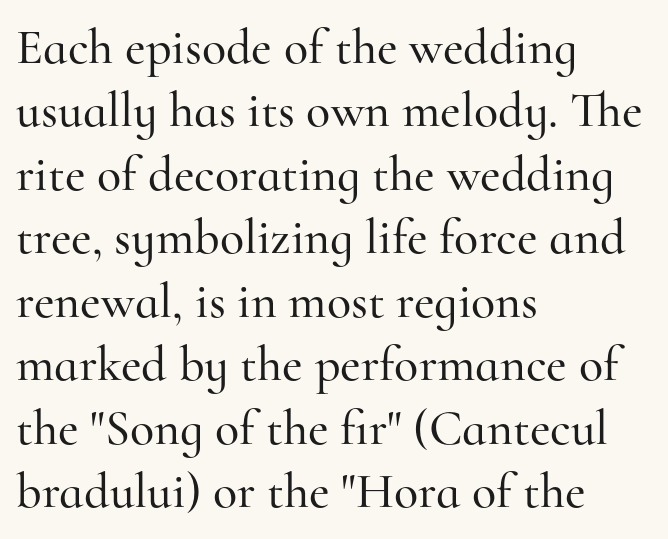
Q: Is the text italic (slanted)? A: No, it is upright.
Q: Is the typeface a serif or a sans-serif typeface? A: Serif.
Q: Is the text underlined? A: No.
Q: How is the paragraph aligned? A: Left-aligned.
Q: Is the spacing between letters normal or unusually wide? A: Normal.
Q: Is the spacing between lines tight, normal or loose? A: Normal.
Q: Width (condensed, normal, or wide)? A: Normal.
Q: Stroke contrast? A: High.
Q: x-height? A: Small.
Q: Monospaced? A: No.
